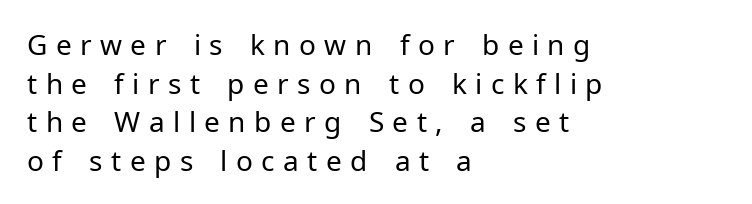
{"serif": "no", "italic": "no", "bold": "no", "weight": "regular", "width": "normal", "stroke_contrast": "low", "x_height": "medium", "monospaced": "no", "underline": "no", "align": "left", "line_spacing": "normal", "line_spacing_ratio": 1.38, "letter_spacing": "wide", "letter_spacing_em": 0.3, "glyph_px": 28}
